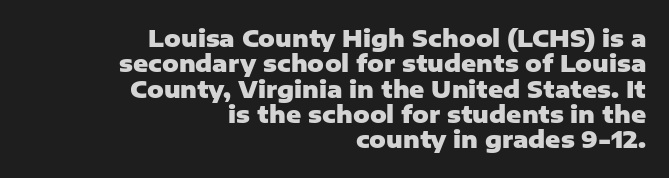
Q: Is the text bold? A: Yes.
Q: Is the text italic (slanted)? A: No, it is upright.
Q: Is the text underlined? A: No.
Q: How is the paragraph aligned? A: Right-aligned.
Q: Is the spacing between letters normal or unusually wide? A: Normal.
Q: Is the spacing between lines tight, normal or loose? A: Tight.
